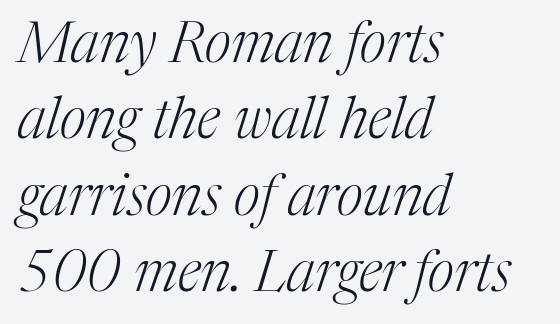
The image shows 57 px light serif type, italic (leaning right); set left-aligned, normal line spacing (1.34x), normal letter spacing, not underlined; medium stroke contrast and a medium x-height.
